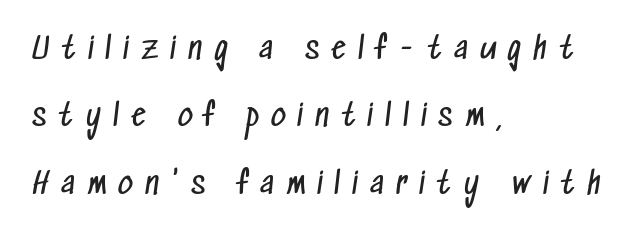
The image shows 29 px regular-weight, condensed sans-serif type; set left-aligned, loose line spacing (2.32x), unusually wide letter spacing (+0.42 em), not underlined; low stroke contrast and a medium x-height.
